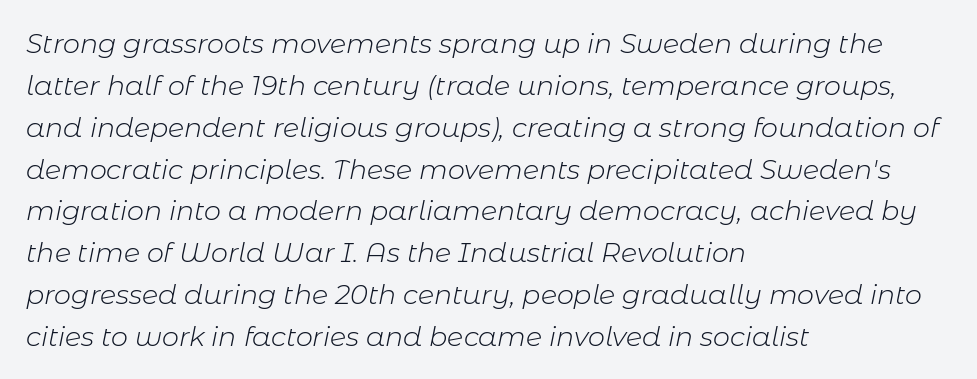
{"italic": "yes", "lean": "right", "slant_degrees": 11, "bold": "no", "underline": "no", "align": "left", "line_spacing": "normal", "line_spacing_ratio": 1.55, "letter_spacing": "normal", "letter_spacing_em": 0.0, "glyph_px": 27}
